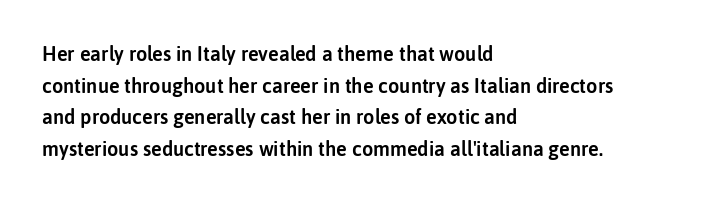
The image shows 20 px text type, upright; set left-aligned, normal line spacing (1.58x), normal letter spacing, not underlined.
